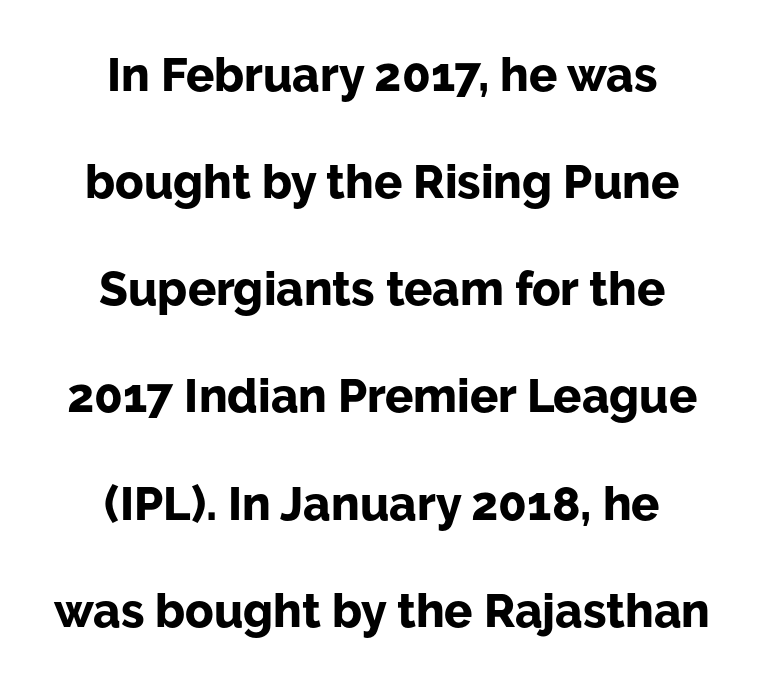
The image shows 47 px bold sans-serif type, upright; set centered, loose line spacing (2.28x), normal letter spacing, not underlined; low stroke contrast and a medium x-height.
